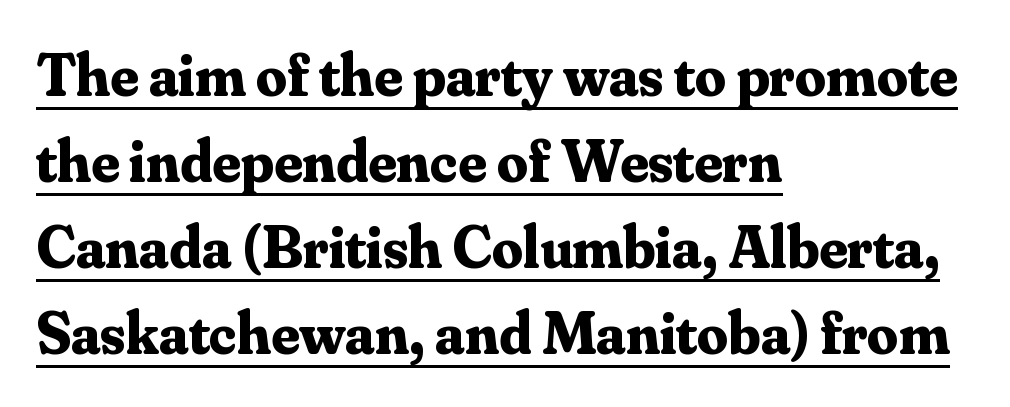
Q: Is the text bold? A: Yes.
Q: Is the text italic (slanted)? A: No, it is upright.
Q: Is the typeface a serif or a sans-serif typeface? A: Serif.
Q: Is the text underlined? A: Yes.
Q: How is the paragraph aligned? A: Left-aligned.
Q: Is the spacing between letters normal or unusually wide? A: Normal.
Q: Is the spacing between lines tight, normal or loose? A: Normal.
Q: Width (condensed, normal, or wide)? A: Normal.
Q: Stroke contrast? A: Medium.
Q: x-height? A: Small.
Q: Monospaced? A: No.
